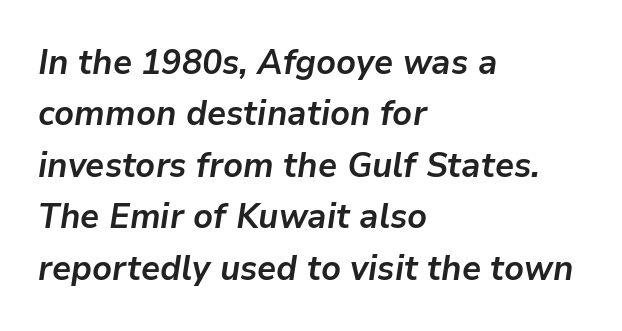
The image shows 35 px semibold type, italic (leaning right); set left-aligned, normal line spacing (1.47x), normal letter spacing, not underlined; low stroke contrast and a medium x-height.
